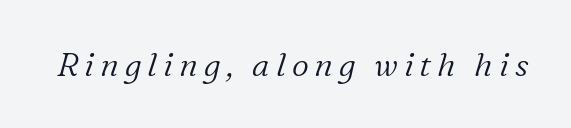
Examine the stroke ends and you'll spot serifs. Here the designer chose a conventional face with non-uniform glyph widths. The typeface has the unassuming heft of standard copy or less. The gap between lines stays unmarked. Observe the lean: these are italic letterforms.
